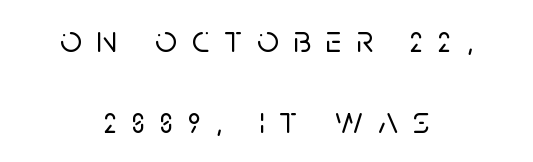
Q: Is the text italic (slanted)? A: No, it is upright.
Q: Is the typeface a serif or a sans-serif typeface? A: Sans-serif.
Q: Is the text underlined? A: No.
Q: How is the paragraph aligned? A: Centered.
Q: Is the spacing between letters normal or unusually wide? A: Unusually wide.
Q: Is the spacing between lines tight, normal or loose? A: Loose.
Q: Width (condensed, normal, or wide)? A: Normal.
Q: Stroke contrast? A: Low.
Q: x-height? A: Large.
Q: Monospaced? A: No.
